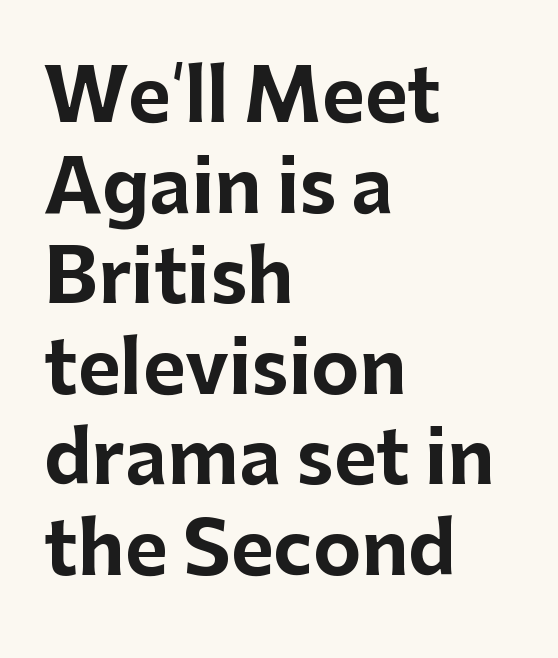
The image shows 73 px bold sans-serif type, upright; set left-aligned, line spacing 1.24x, normal letter spacing, not underlined; low stroke contrast and a medium x-height.
